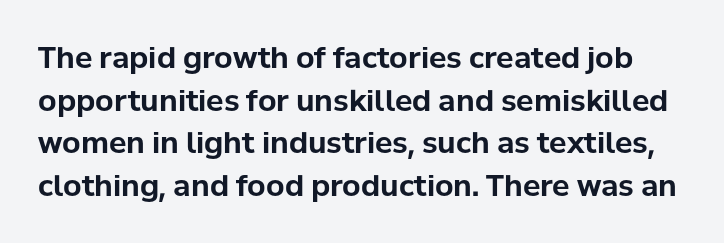
Characters follow at the spacing the type designer built in. What weight is shown? A full bold with thick strokes. Classification — sans serif. Is there much room between lines? A standard amount, neither cramped nor airy.
